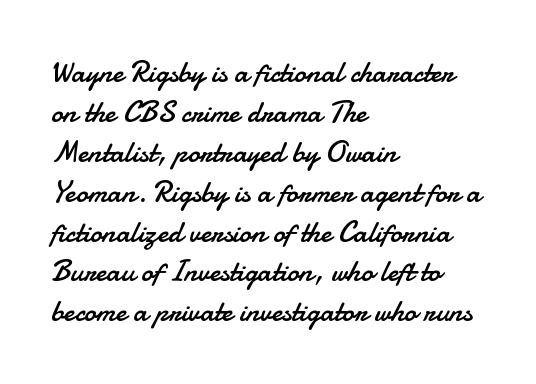
The image shows 30 px regular-weight sans-serif type; set left-aligned, normal line spacing (1.33x), normal letter spacing, not underlined; low stroke contrast and a small x-height.
